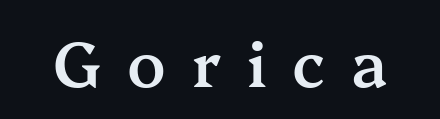
Type style note: has serifs. This sample has the flowing, uneven cadence of proportional lettering. Display-style spreading of the glyphs; the letterfit is very open. Is the type bold? Partly — it's a semibold, heavier than regular but not fully bold. The specimen reads as upright at a glance.
